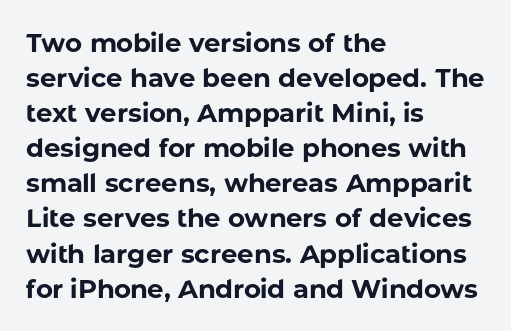
Q: Is the text bold? A: Yes.
Q: Is the text italic (slanted)? A: No, it is upright.
Q: Is the text underlined? A: No.
Q: How is the paragraph aligned? A: Left-aligned.
Q: Is the spacing between letters normal or unusually wide? A: Normal.
Q: Is the spacing between lines tight, normal or loose? A: Normal.
